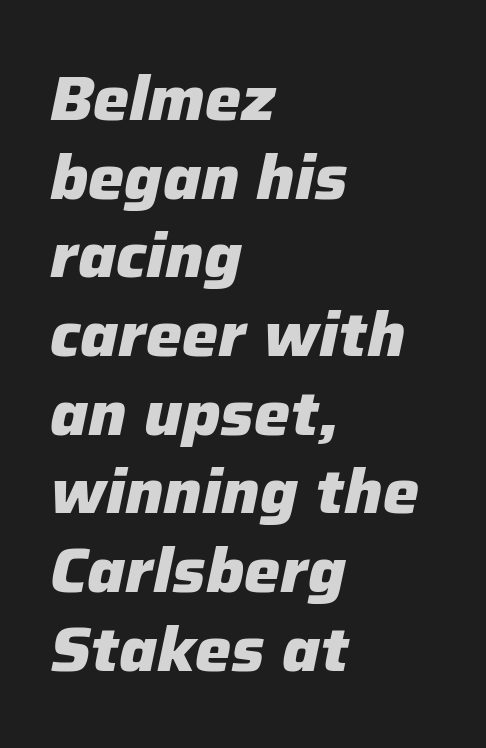
Heavy-handed strokes throughout: this text is bold. The space directly below the letters is spotless. Leftover space on each line is placed entirely after the last word. Each letter keeps its own natural width here, so spacing adapts to shape. Italic? Definitely — the glyphs are oblique.
